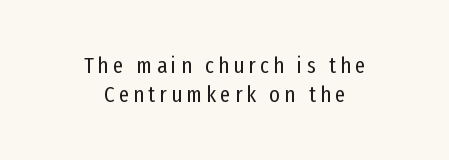
{"italic": "no", "bold": "no", "underline": "no", "align": "center", "line_spacing_ratio": 1.24, "glyph_px": 23}
